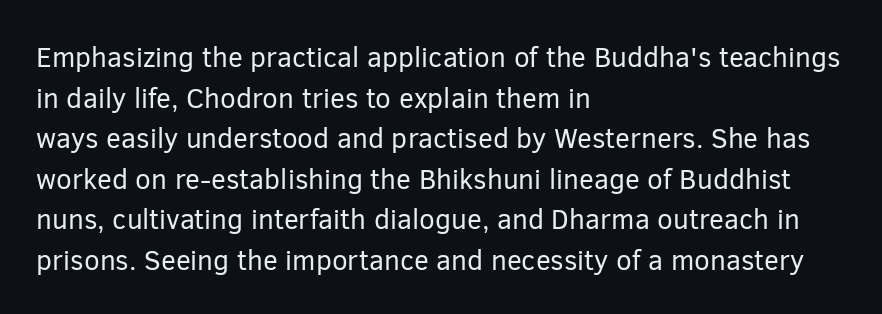
Q: Is the text bold? A: No.
Q: Is the text italic (slanted)? A: No, it is upright.
Q: Is the typeface a serif or a sans-serif typeface? A: Sans-serif.
Q: Is the text underlined? A: No.
Q: How is the paragraph aligned? A: Left-aligned.
Q: Is the spacing between letters normal or unusually wide? A: Normal.
Q: Is the spacing between lines tight, normal or loose? A: Normal.
Q: Width (condensed, normal, or wide)? A: Normal.
Q: Stroke contrast? A: Low.
Q: x-height? A: Medium.
Q: Monospaced? A: No.
